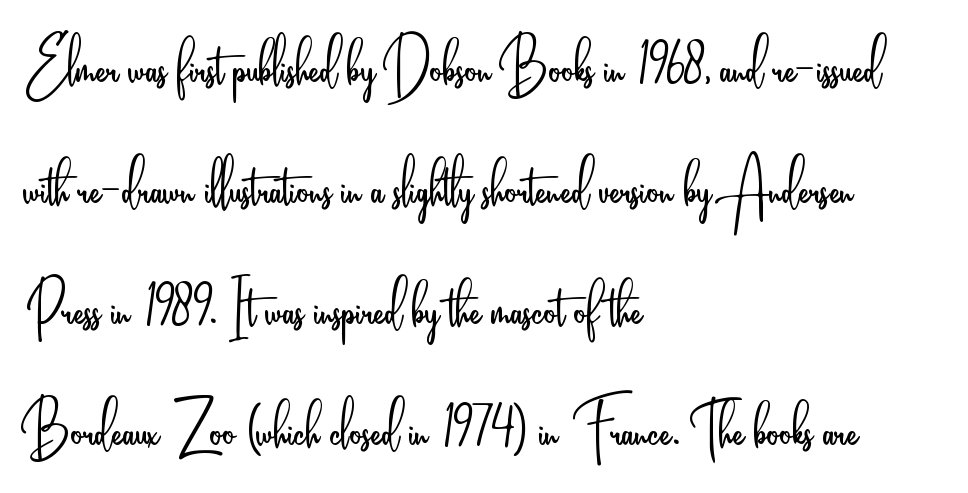
Q: Is the text bold? A: No.
Q: Is the typeface a serif or a sans-serif typeface? A: Sans-serif.
Q: Is the text underlined? A: No.
Q: How is the paragraph aligned? A: Left-aligned.
Q: Is the spacing between letters normal or unusually wide? A: Normal.
Q: Is the spacing between lines tight, normal or loose? A: Normal.
Q: Width (condensed, normal, or wide)? A: Condensed.
Q: Stroke contrast? A: Low.
Q: x-height? A: Small.
Q: Monospaced? A: No.
